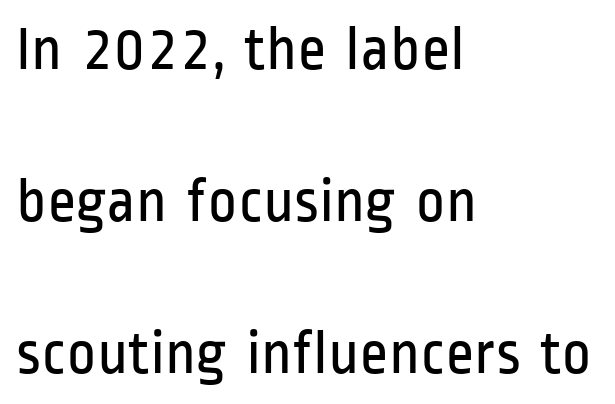
Q: Is the text bold? A: No.
Q: Is the text italic (slanted)? A: No, it is upright.
Q: Is the typeface a serif or a sans-serif typeface? A: Sans-serif.
Q: Is the text underlined? A: No.
Q: How is the paragraph aligned? A: Left-aligned.
Q: Is the spacing between letters normal or unusually wide? A: Normal.
Q: Is the spacing between lines tight, normal or loose? A: Loose.
Q: Width (condensed, normal, or wide)? A: Condensed.
Q: Stroke contrast? A: Low.
Q: x-height? A: Medium.
Q: Monospaced? A: No.
